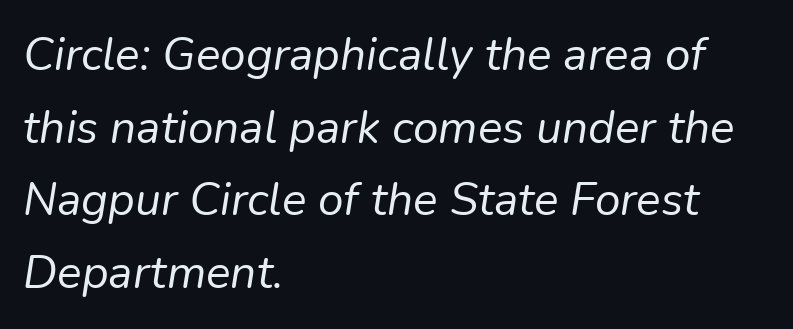
Q: Is the text bold? A: No.
Q: Is the text italic (slanted)? A: Yes, it leans right by about 9 degrees.
Q: Is the text underlined? A: No.
Q: How is the paragraph aligned? A: Left-aligned.
Q: Is the spacing between letters normal or unusually wide? A: Normal.
Q: Is the spacing between lines tight, normal or loose? A: Normal.
Q: Width (condensed, normal, or wide)? A: Normal.
Q: Stroke contrast? A: Low.
Q: x-height? A: Medium.
Q: Monospaced? A: No.
